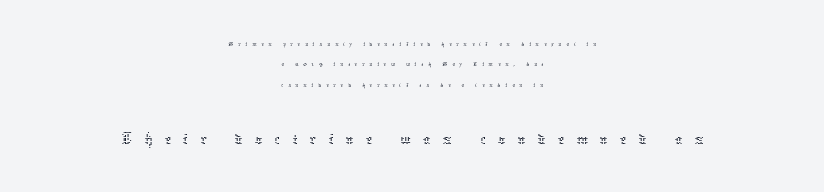
Q: Is the text bold? A: No.
Q: Is the text italic (slanted)? A: No, it is upright.
Q: Is the text underlined? A: No.
Q: How is the paragraph aligned? A: Centered.
Q: Is the spacing between letters normal or unusually wide? A: Unusually wide.
Q: Is the spacing between lines tight, normal or loose? A: Normal.
Q: Which block of text is set in a larger size, the first (top) or the second (bottom)? A: The second (bottom) one.
Q: Width (condensed, normal, or wide)? A: Normal.
Q: Stroke contrast? A: Low.
Q: x-height? A: Medium.
Q: Monospaced? A: No.
